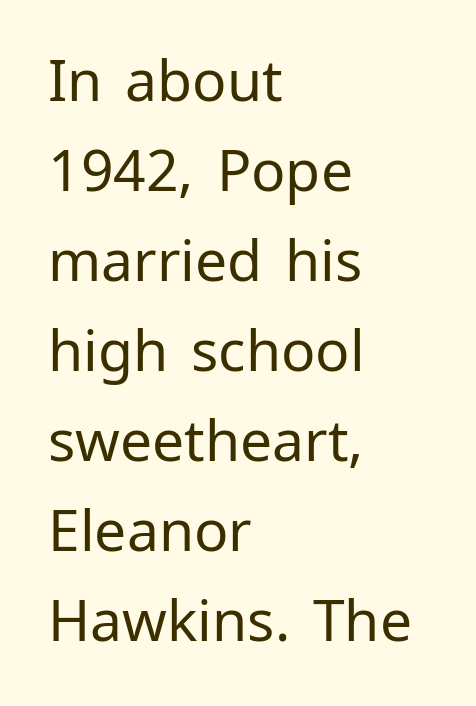
Q: Is the text bold? A: No.
Q: Is the text italic (slanted)? A: No, it is upright.
Q: Is the typeface a serif or a sans-serif typeface? A: Sans-serif.
Q: Is the text underlined? A: No.
Q: How is the paragraph aligned? A: Left-aligned.
Q: Is the spacing between letters normal or unusually wide? A: Normal.
Q: Is the spacing between lines tight, normal or loose? A: Normal.
Q: Width (condensed, normal, or wide)? A: Normal.
Q: Stroke contrast? A: Low.
Q: x-height? A: Medium.
Q: Monospaced? A: No.
